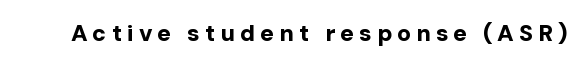
{"italic": "no", "bold": "yes", "underline": "no", "letter_spacing": "wide", "letter_spacing_em": 0.22, "glyph_px": 23}
